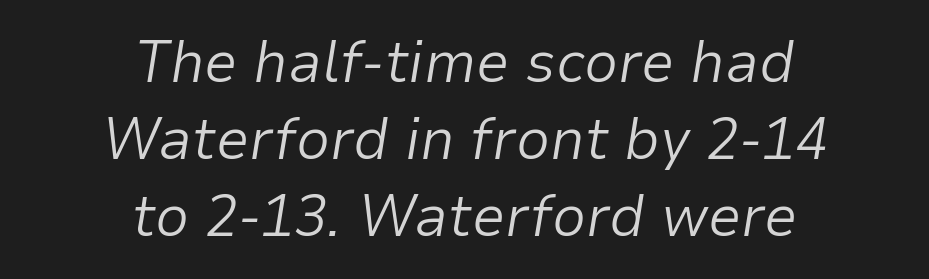
The image shows 60 px light type, italic (leaning right); set centered, normal line spacing (1.28x), normal letter spacing, not underlined; low stroke contrast and a medium x-height.
